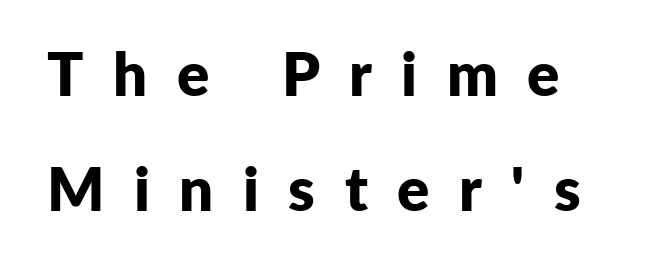
The image shows 60 px bold sans-serif type, upright; set left-aligned, loose line spacing (1.92x), unusually wide letter spacing (+0.49 em), not underlined; low stroke contrast and a medium x-height.
